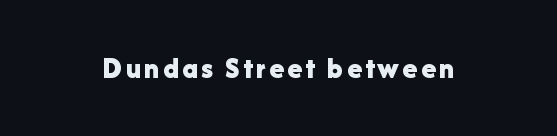
{"serif": "no", "italic": "no", "bold": "yes", "weight": "bold", "width": "normal", "stroke_contrast": "low", "x_height": "medium", "monospaced": "no", "underline": "no", "glyph_px": 30}
